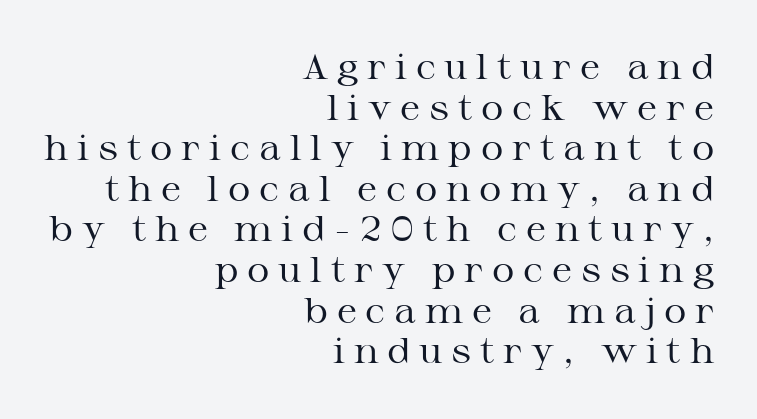
{"serif": "yes", "italic": "no", "bold": "no", "weight": "regular", "width": "wide", "stroke_contrast": "medium", "x_height": "medium", "monospaced": "no", "underline": "no", "align": "right", "line_spacing_ratio": 1.16, "letter_spacing": "wide", "letter_spacing_em": 0.25, "glyph_px": 35}
